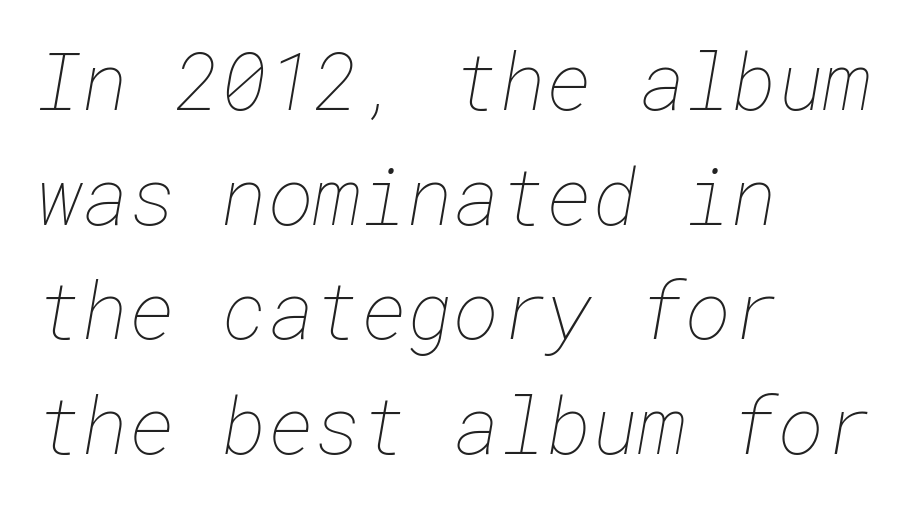
Q: Is the text bold? A: No.
Q: Is the text underlined? A: No.
Q: How is the paragraph aligned? A: Left-aligned.
Q: Is the spacing between letters normal or unusually wide? A: Normal.
Q: Is the spacing between lines tight, normal or loose? A: Normal.
Q: Width (condensed, normal, or wide)? A: Normal.
Q: Stroke contrast? A: Low.
Q: x-height? A: Medium.
